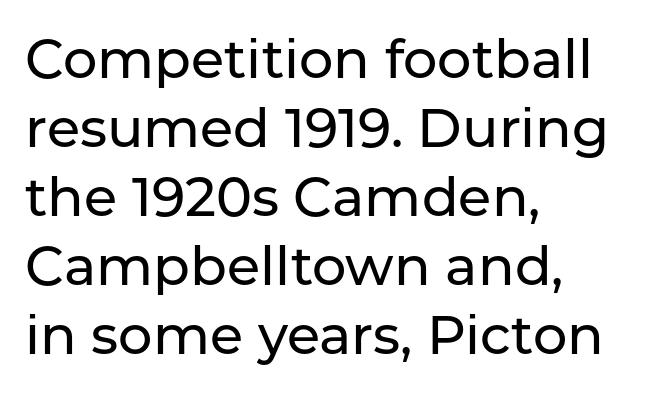
Q: Is the text italic (slanted)? A: No, it is upright.
Q: Is the typeface a serif or a sans-serif typeface? A: Sans-serif.
Q: Is the text underlined? A: No.
Q: How is the paragraph aligned? A: Left-aligned.
Q: Is the spacing between letters normal or unusually wide? A: Normal.
Q: Is the spacing between lines tight, normal or loose? A: Normal.
Q: Width (condensed, normal, or wide)? A: Normal.
Q: Stroke contrast? A: Low.
Q: x-height? A: Medium.
Q: Monospaced? A: No.
